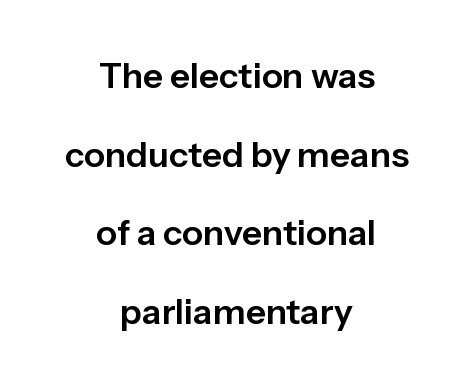
Baseline-to-baseline distance is far greater than the letter height. The letters stand straight up with perfectly vertical stems. The characters display no serif detailing; their extremities are plain. The letters sit at their default tracking, neither squeezed nor spread.
